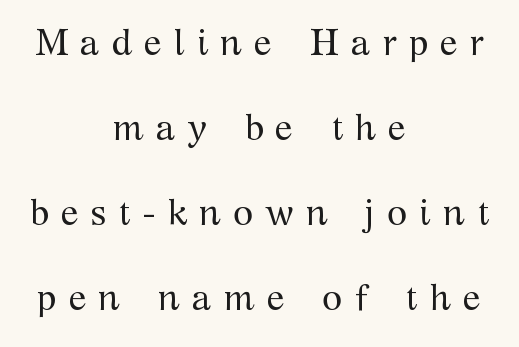
Check where the strokes stop: tiny serifs finish them off. The string is rendered with underlining switched off. Visually the block forms a symmetrical silhouette, jagged on both flanks. The font sits on the lighter half of the weight spectrum, regular included.
